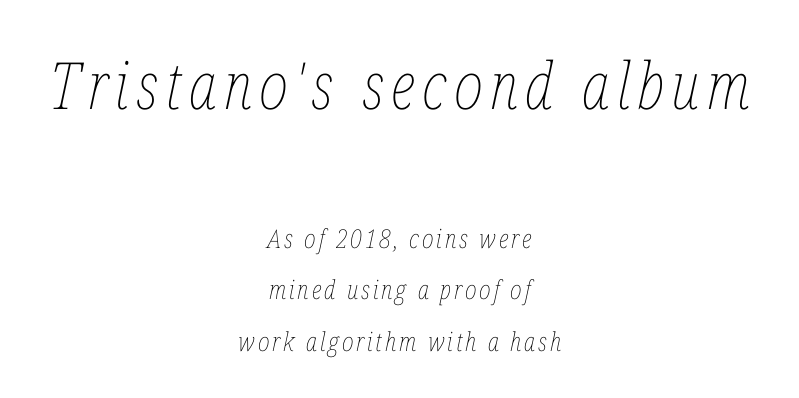
The image shows 65 px thin, condensed type, italic (leaning right); set centered, loose line spacing (1.98x), not underlined; the first (top) block is 2.5x larger; low stroke contrast and a medium x-height.
